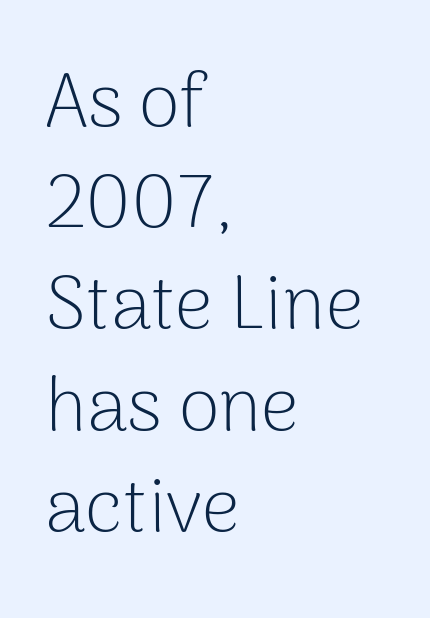
{"serif": "no", "italic": "no", "bold": "no", "weight": "light", "width": "normal", "stroke_contrast": "low", "x_height": "medium", "monospaced": "no", "underline": "no", "align": "left", "line_spacing": "normal", "line_spacing_ratio": 1.35, "letter_spacing": "normal", "letter_spacing_em": 0.0, "glyph_px": 75}
